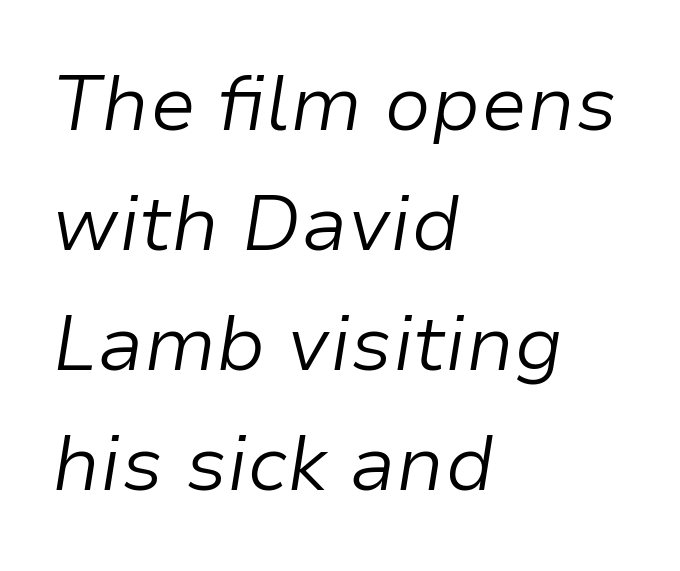
The image shows 77 px light type, italic (leaning right); set left-aligned, normal line spacing (1.56x), normal letter spacing, not underlined; low stroke contrast and a medium x-height.
